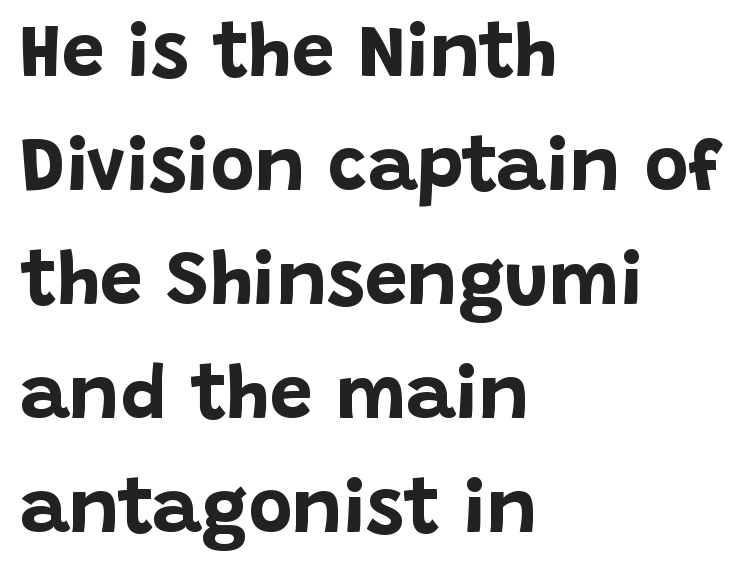
Q: Is the text bold? A: Yes.
Q: Is the text italic (slanted)? A: No, it is upright.
Q: Is the typeface a serif or a sans-serif typeface? A: Sans-serif.
Q: Is the text underlined? A: No.
Q: How is the paragraph aligned? A: Left-aligned.
Q: Is the spacing between letters normal or unusually wide? A: Normal.
Q: Is the spacing between lines tight, normal or loose? A: Normal.
Q: Width (condensed, normal, or wide)? A: Normal.
Q: Stroke contrast? A: Low.
Q: x-height? A: Large.
Q: Monospaced? A: No.
